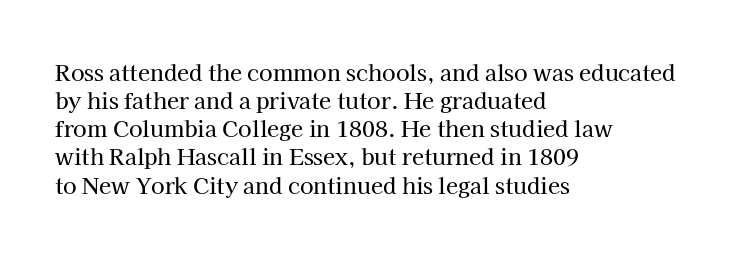
The image shows 22 px text type, upright; set left-aligned, normal line spacing (1.28x), normal letter spacing, not underlined.
